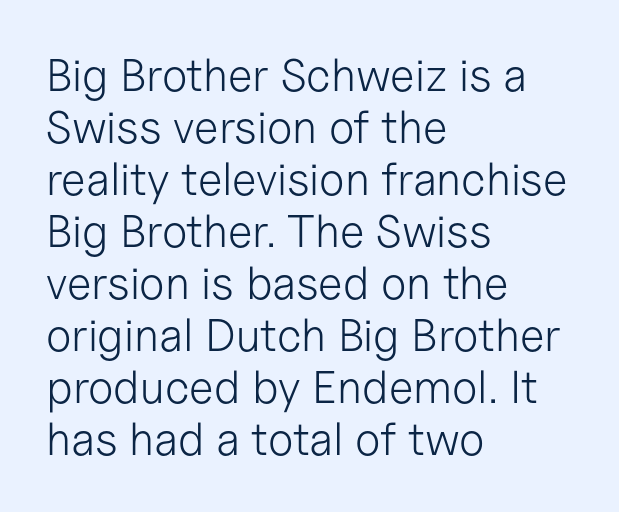
{"serif": "no", "italic": "no", "bold": "no", "weight": "light", "width": "normal", "stroke_contrast": "low", "x_height": "medium", "monospaced": "no", "underline": "no", "align": "left", "line_spacing": "tight", "line_spacing_ratio": 1.13, "letter_spacing": "normal", "letter_spacing_em": 0.0, "glyph_px": 46}
